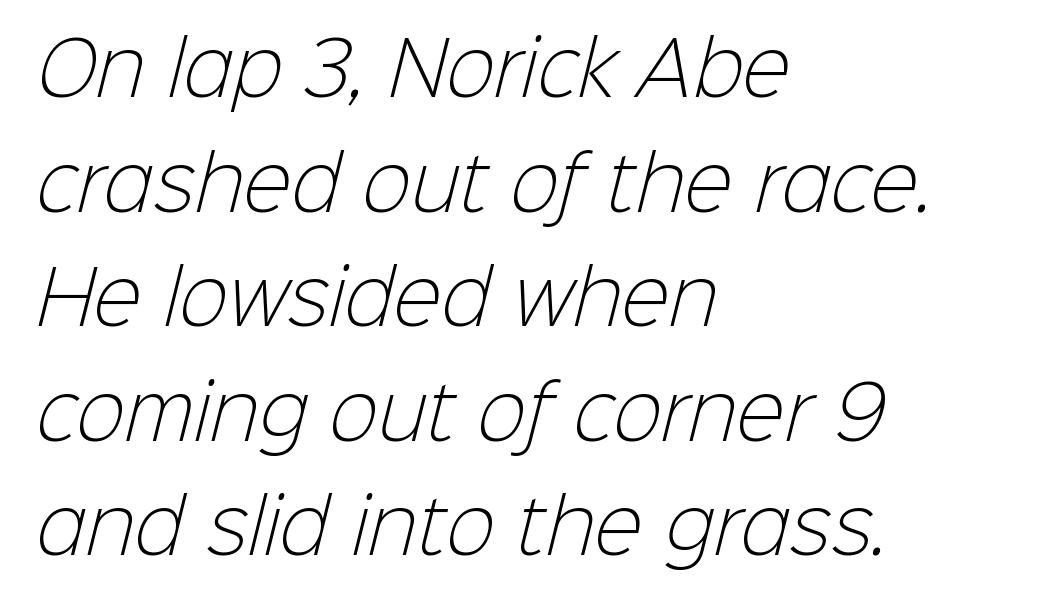
Q: Is the text bold? A: No.
Q: Is the typeface a serif or a sans-serif typeface? A: Sans-serif.
Q: Is the text underlined? A: No.
Q: How is the paragraph aligned? A: Left-aligned.
Q: Is the spacing between letters normal or unusually wide? A: Normal.
Q: Is the spacing between lines tight, normal or loose? A: Normal.
Q: Width (condensed, normal, or wide)? A: Normal.
Q: Stroke contrast? A: Low.
Q: x-height? A: Medium.
Q: Monospaced? A: No.
